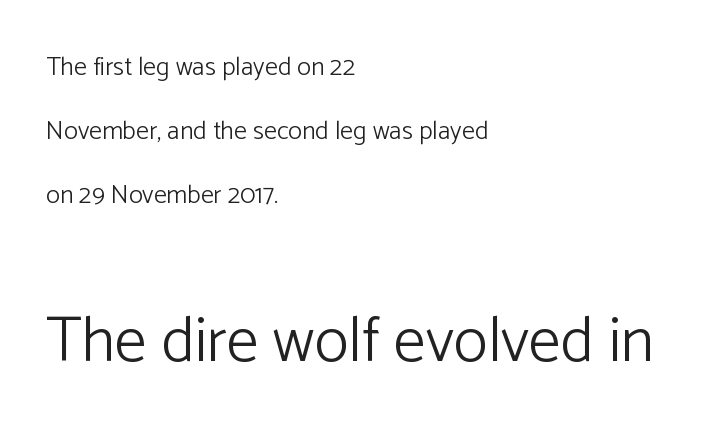
{"serif": "no", "italic": "no", "bold": "no", "weight": "light", "width": "normal", "stroke_contrast": "low", "x_height": "medium", "monospaced": "no", "underline": "no", "align": "left", "line_spacing": "loose", "line_spacing_ratio": 2.47, "letter_spacing": "normal", "letter_spacing_em": 0.0, "larger_block": "second", "size_ratio": 2.46, "glyph_px": 64}
